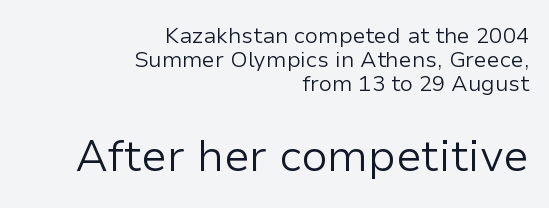
The image shows 44 px light sans-serif type, upright; set right-aligned, tight line spacing (1.08x), normal letter spacing, not underlined; the second (bottom) block is 2.0x larger; low stroke contrast and a medium x-height.
